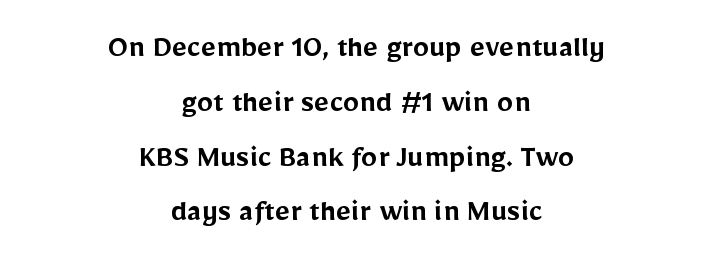
{"serif": "no", "italic": "no", "bold": "semi", "weight": "semibold", "width": "normal", "stroke_contrast": "low", "x_height": "medium", "monospaced": "no", "underline": "no", "align": "center", "line_spacing": "normal", "line_spacing_ratio": 1.66, "letter_spacing": "normal", "letter_spacing_em": 0.0, "glyph_px": 33}
